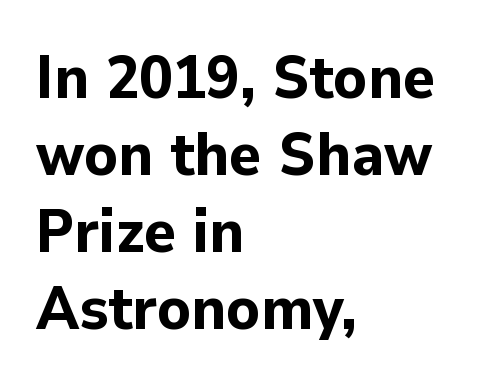
{"serif": "no", "italic": "no", "bold": "yes", "weight": "bold", "width": "normal", "stroke_contrast": "low", "x_height": "medium", "monospaced": "no", "underline": "no", "align": "left", "line_spacing": "normal", "line_spacing_ratio": 1.26, "letter_spacing": "normal", "letter_spacing_em": 0.0, "glyph_px": 61}
